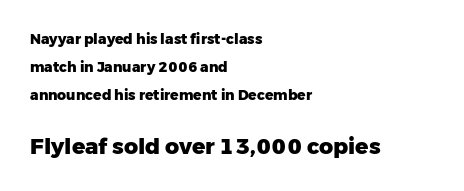
Q: Is the text bold? A: Yes.
Q: Is the text italic (slanted)? A: No, it is upright.
Q: Is the text underlined? A: No.
Q: How is the paragraph aligned? A: Left-aligned.
Q: Is the spacing between letters normal or unusually wide? A: Normal.
Q: Is the spacing between lines tight, normal or loose? A: Loose.
Q: Which block of text is set in a larger size, the first (top) or the second (bottom)? A: The second (bottom) one.
